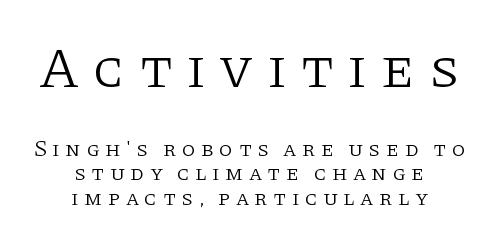
The image shows 56 px light serif type, upright; set centered, tight line spacing (1.11x), unusually wide letter spacing (+0.24 em), not underlined; the first (top) block is 2.55x larger; low stroke contrast and a large x-height.
